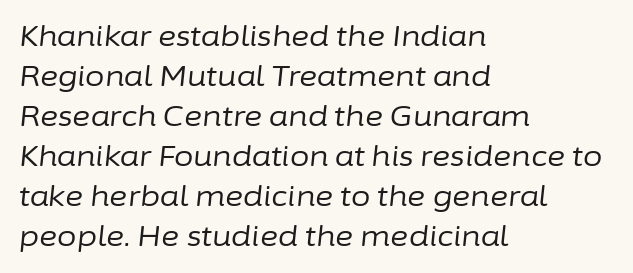
Q: Is the text bold? A: No.
Q: Is the text italic (slanted)? A: Yes, it leans right by about 6 degrees.
Q: Is the text underlined? A: No.
Q: How is the paragraph aligned? A: Left-aligned.
Q: Is the spacing between letters normal or unusually wide? A: Normal.
Q: Is the spacing between lines tight, normal or loose? A: Normal.
Q: Width (condensed, normal, or wide)? A: Normal.
Q: Stroke contrast? A: Low.
Q: x-height? A: Medium.
Q: Monospaced? A: No.
